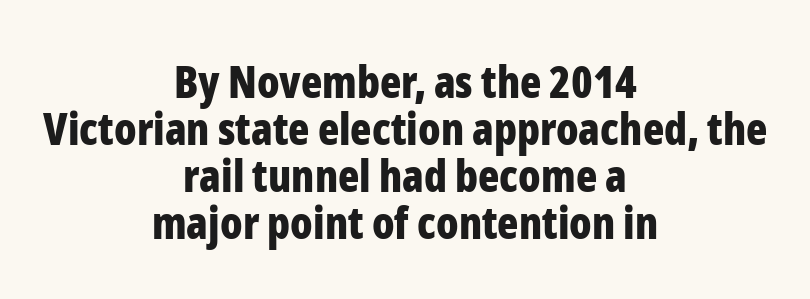
The image shows 44 px bold, condensed sans-serif type, upright; set centered, tight line spacing (1.07x), normal letter spacing, not underlined; low stroke contrast and a medium x-height.
